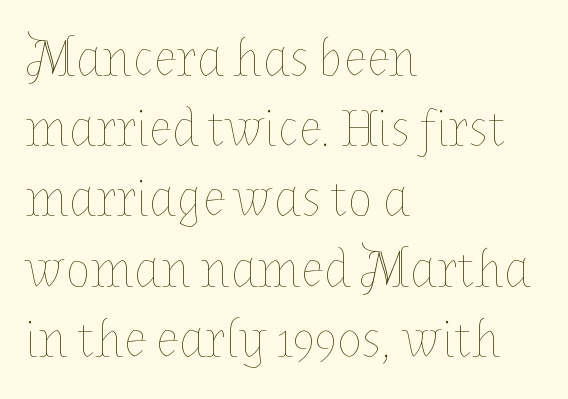
The image shows 52 px thin type, upright; set left-aligned, normal line spacing (1.35x), normal letter spacing, not underlined; low stroke contrast and a medium x-height.
